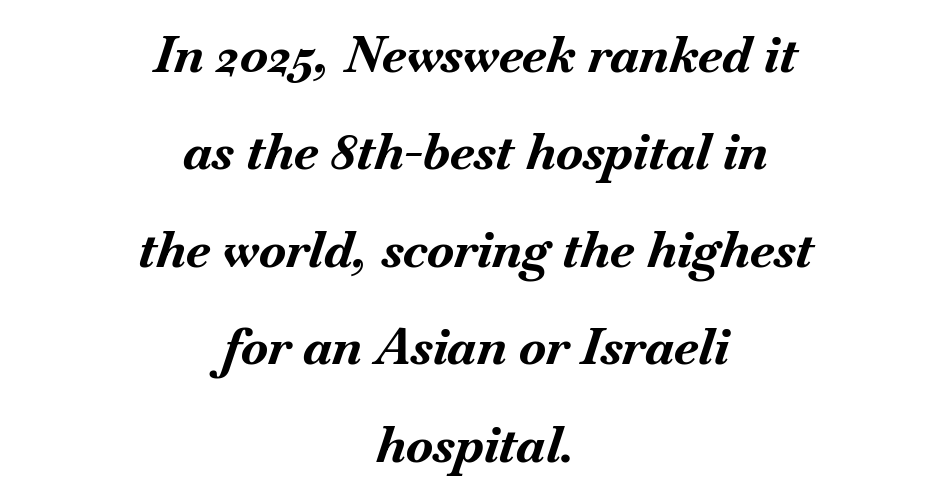
{"italic": "yes", "lean": "right", "slant_degrees": 18, "bold": "yes", "weight": "bold", "width": "normal", "stroke_contrast": "medium", "x_height": "small", "monospaced": "no", "underline": "no", "align": "center", "line_spacing": "loose", "line_spacing_ratio": 1.95, "letter_spacing": "normal", "letter_spacing_em": 0.0, "glyph_px": 50}
